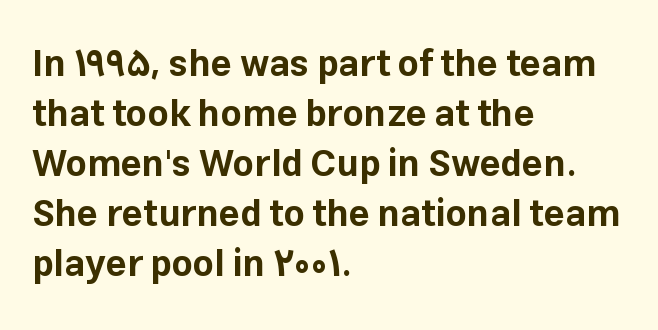
{"serif": "no", "italic": "no", "bold": "yes", "weight": "bold", "width": "normal", "stroke_contrast": "low", "x_height": "medium", "monospaced": "no", "underline": "no", "align": "left", "line_spacing": "normal", "line_spacing_ratio": 1.35, "letter_spacing": "normal", "letter_spacing_em": 0.0, "glyph_px": 37}
